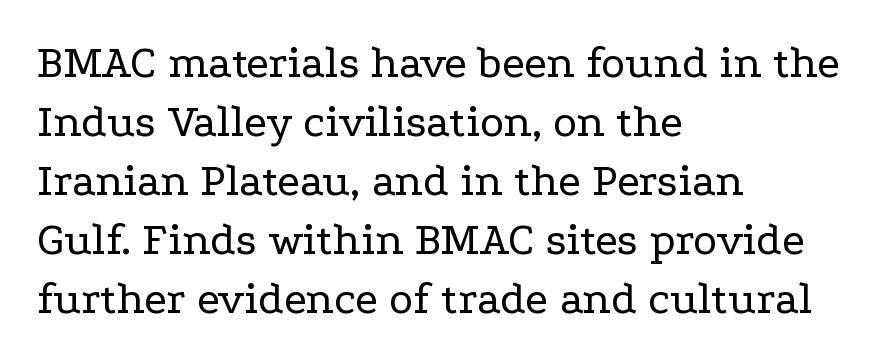
{"serif": "yes", "italic": "no", "bold": "no", "weight": "regular", "width": "wide", "stroke_contrast": "low", "x_height": "medium", "monospaced": "no", "underline": "no", "align": "left", "line_spacing": "normal", "line_spacing_ratio": 1.28, "letter_spacing": "normal", "letter_spacing_em": 0.0, "glyph_px": 46}
